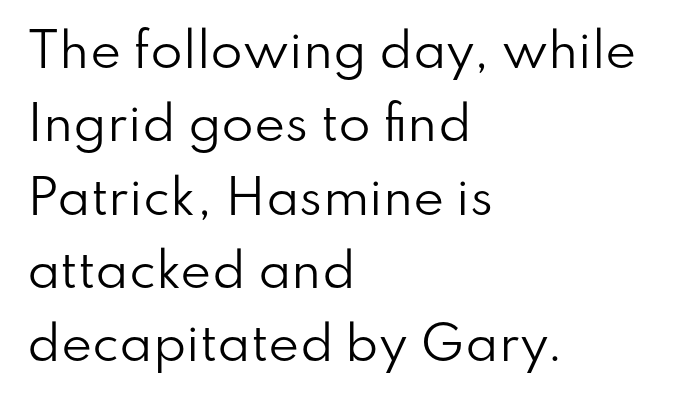
The leading is moderate, giving the passage an even texture. Line starts are locked; line ends wander. The rendering uses natural spacing where letterforms have individual widths. Tracking value appears to be zero — textbook default spacing. Quick note: not italic, upright.
